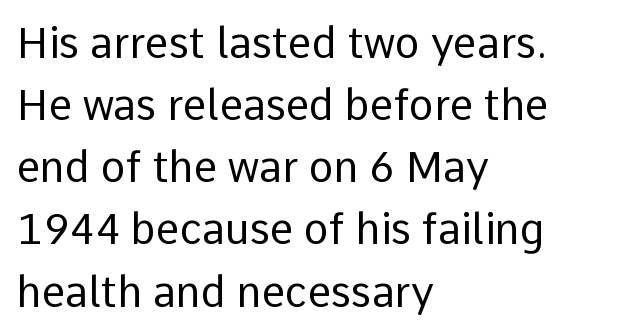
The image shows 42 px regular-weight sans-serif type, upright; set left-aligned, normal line spacing (1.48x), normal letter spacing, not underlined; low stroke contrast and a medium x-height.
